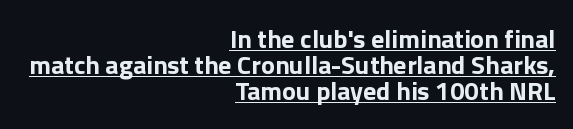
Q: Is the text bold? A: Yes.
Q: Is the text italic (slanted)? A: No, it is upright.
Q: Is the text underlined? A: Yes.
Q: How is the paragraph aligned? A: Right-aligned.
Q: Is the spacing between letters normal or unusually wide? A: Normal.
Q: Is the spacing between lines tight, normal or loose? A: Tight.
